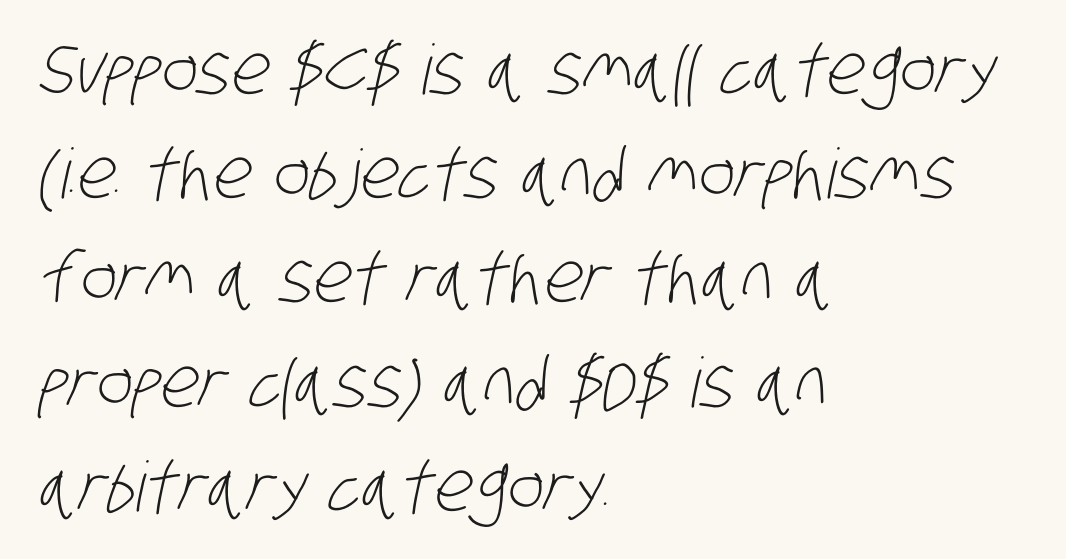
Q: Is the text bold? A: No.
Q: Is the typeface a serif or a sans-serif typeface? A: Sans-serif.
Q: Is the text underlined? A: No.
Q: How is the paragraph aligned? A: Left-aligned.
Q: Is the spacing between letters normal or unusually wide? A: Normal.
Q: Is the spacing between lines tight, normal or loose? A: Normal.
Q: Width (condensed, normal, or wide)? A: Condensed.
Q: Stroke contrast? A: Low.
Q: x-height? A: Large.
Q: Monospaced? A: No.
